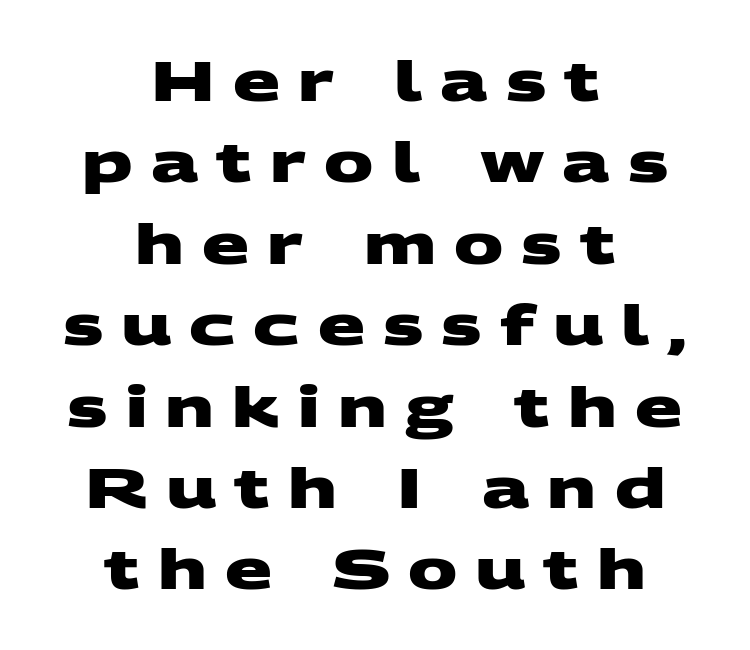
Q: Is the text bold? A: Yes.
Q: Is the typeface a serif or a sans-serif typeface? A: Sans-serif.
Q: Is the text underlined? A: No.
Q: How is the paragraph aligned? A: Centered.
Q: Is the spacing between letters normal or unusually wide? A: Unusually wide.
Q: Is the spacing between lines tight, normal or loose? A: Normal.
Q: Width (condensed, normal, or wide)? A: Wide.
Q: Stroke contrast? A: Medium.
Q: x-height? A: Large.
Q: Monospaced? A: No.
